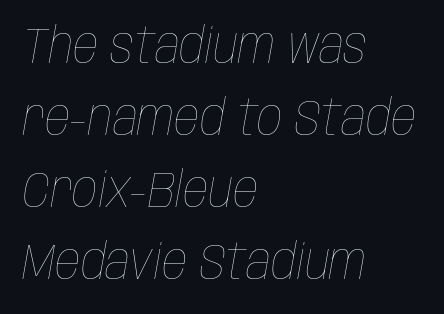
The rendering uses natural spacing where letterforms have individual widths. Notice how descenders clear the ascenders below comfortably — that's standard leading. If you drew a line through each stem, it would be angled. Characters follow at the spacing the type designer built in. The ragged edge is on the right, which tells us the setting is flush left. Each stroke keeps to a modest, everyday thickness or less.
